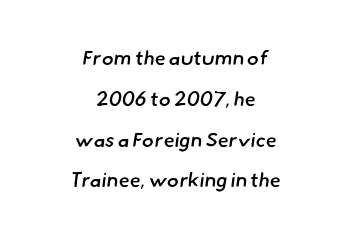
The image shows 20 px text type; set centered, loose line spacing (2.04x), normal letter spacing, not underlined.
